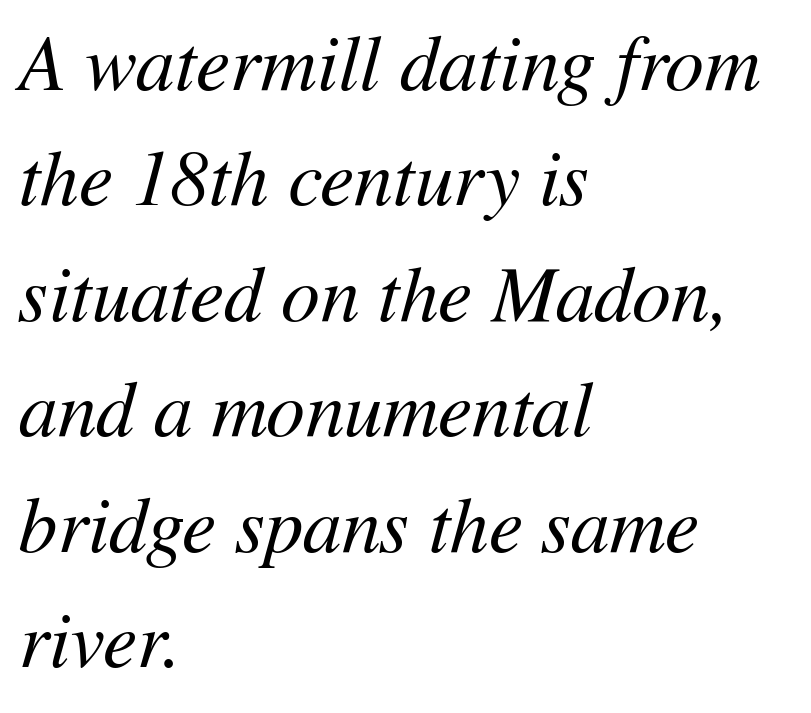
Q: Is the text bold? A: No.
Q: Is the text italic (slanted)? A: Yes, it leans right by about 11 degrees.
Q: Is the text underlined? A: No.
Q: How is the paragraph aligned? A: Left-aligned.
Q: Is the spacing between letters normal or unusually wide? A: Normal.
Q: Is the spacing between lines tight, normal or loose? A: Normal.
Q: Width (condensed, normal, or wide)? A: Normal.
Q: Stroke contrast? A: Medium.
Q: x-height? A: Medium.
Q: Monospaced? A: No.
